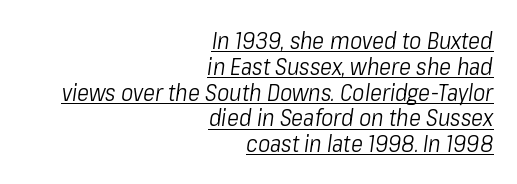
Q: Is the text bold? A: No.
Q: Is the text italic (slanted)? A: Yes, it leans right by about 8 degrees.
Q: Is the text underlined? A: Yes.
Q: How is the paragraph aligned? A: Right-aligned.
Q: Is the spacing between letters normal or unusually wide? A: Normal.
Q: Is the spacing between lines tight, normal or loose? A: Tight.
